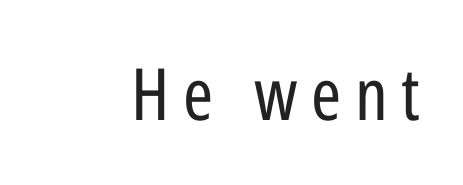
{"serif": "no", "italic": "no", "bold": "no", "weight": "regular", "width": "condensed", "stroke_contrast": "low", "x_height": "medium", "monospaced": "no", "underline": "no", "glyph_px": 72}
